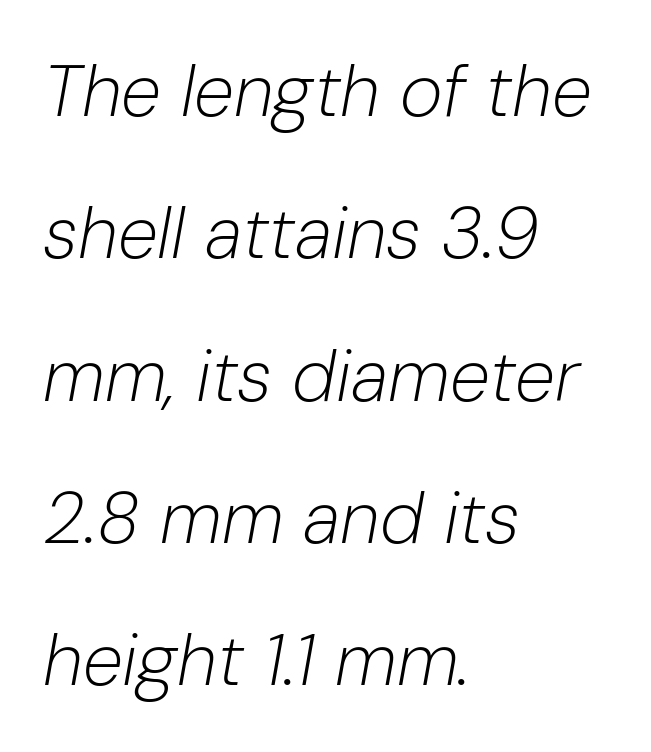
{"italic": "yes", "lean": "right", "slant_degrees": 10, "bold": "no", "weight": "light", "width": "normal", "stroke_contrast": "low", "x_height": "medium", "monospaced": "no", "underline": "no", "align": "left", "line_spacing": "loose", "line_spacing_ratio": 1.95, "letter_spacing": "normal", "letter_spacing_em": 0.0, "glyph_px": 73}
